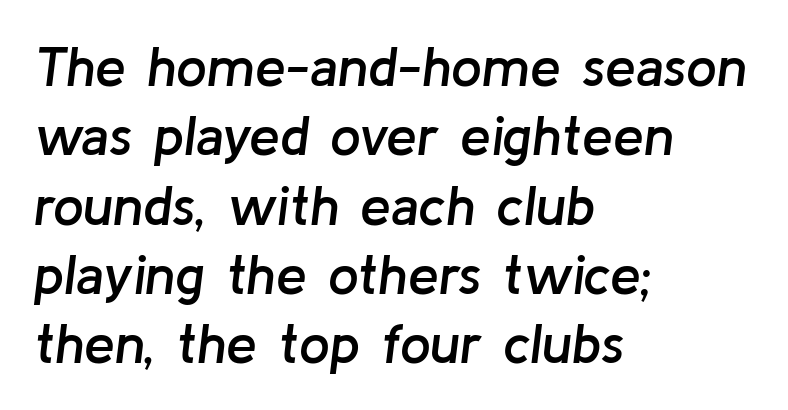
{"italic": "yes", "lean": "right", "slant_degrees": 8, "bold": "semi", "weight": "semibold", "width": "normal", "stroke_contrast": "low", "x_height": "medium", "monospaced": "no", "underline": "no", "align": "left", "line_spacing": "normal", "line_spacing_ratio": 1.26, "letter_spacing": "normal", "letter_spacing_em": 0.0, "glyph_px": 55}
